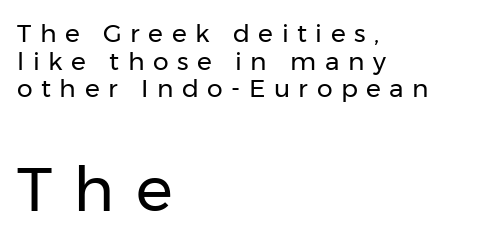
Q: Is the text bold? A: No.
Q: Is the text italic (slanted)? A: No, it is upright.
Q: Is the typeface a serif or a sans-serif typeface? A: Sans-serif.
Q: Is the text underlined? A: No.
Q: How is the paragraph aligned? A: Left-aligned.
Q: Is the spacing between letters normal or unusually wide? A: Unusually wide.
Q: Is the spacing between lines tight, normal or loose? A: Tight.
Q: Which block of text is set in a larger size, the first (top) or the second (bottom)? A: The second (bottom) one.
Q: Width (condensed, normal, or wide)? A: Normal.
Q: Stroke contrast? A: Low.
Q: x-height? A: Medium.
Q: Monospaced? A: No.
